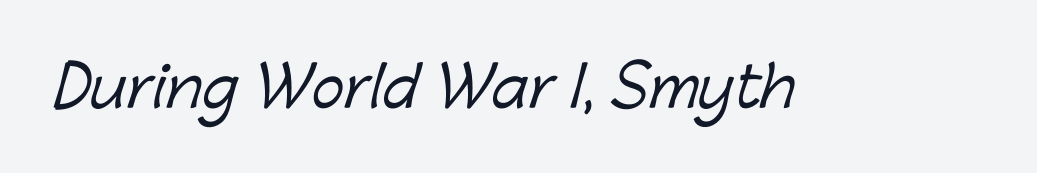
The image shows 55 px sans-serif type; set normal letter spacing, not underlined; low stroke contrast and a medium x-height.
